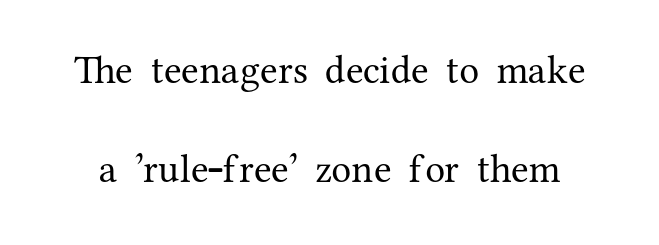
Q: Is the text bold? A: No.
Q: Is the text italic (slanted)? A: No, it is upright.
Q: Is the typeface a serif or a sans-serif typeface? A: Serif.
Q: Is the text underlined? A: No.
Q: Is the spacing between letters normal or unusually wide? A: Normal.
Q: Is the spacing between lines tight, normal or loose? A: Loose.
Q: Width (condensed, normal, or wide)? A: Normal.
Q: Stroke contrast? A: Medium.
Q: x-height? A: Medium.
Q: Monospaced? A: No.
